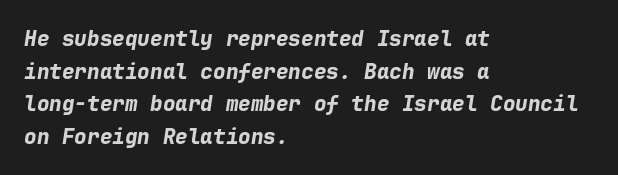
Q: Is the text bold? A: Yes.
Q: Is the text italic (slanted)? A: Yes, it leans right by about 9 degrees.
Q: Is the text underlined? A: No.
Q: How is the paragraph aligned? A: Left-aligned.
Q: Is the spacing between letters normal or unusually wide? A: Normal.
Q: Is the spacing between lines tight, normal or loose? A: Normal.
